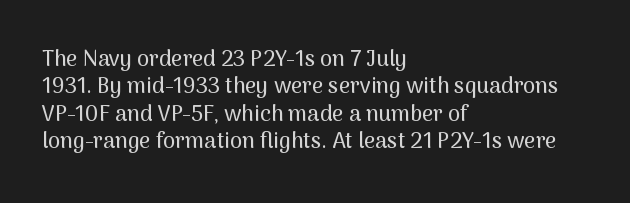
The lines are quadded left. Bare-footed words on every line. Notice how the stems are strictly vertical — no italics here. The gaps between neighbouring characters are ordinary and unremarkable.
